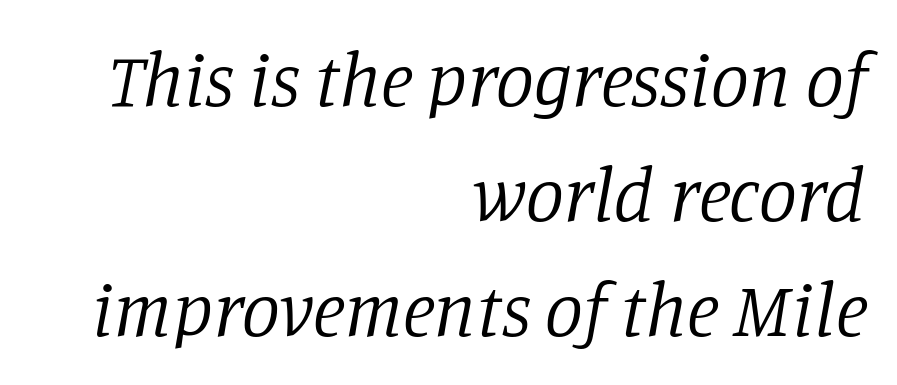
{"serif": "yes", "italic": "yes", "lean": "right", "slant_degrees": 11, "bold": "no", "weight": "regular", "width": "normal", "stroke_contrast": "low", "x_height": "large", "monospaced": "no", "underline": "no", "align": "right", "line_spacing": "normal", "line_spacing_ratio": 1.51, "letter_spacing": "normal", "letter_spacing_em": 0.0, "glyph_px": 76}
